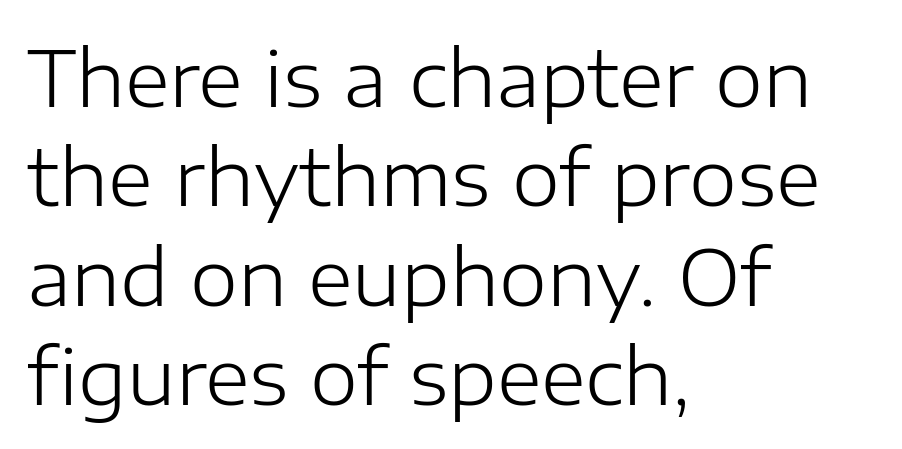
The typesetter chose a ragged-right arrangement here. Whoever set this chose a conventional vertical rhythm. These lines are rendered in a variable-pitch font. Does the type have serifs? No, each stem ends abruptly. The tracking reads as untouched default to a designer's eye. The typography opts for an upright posture over an oblique one.
